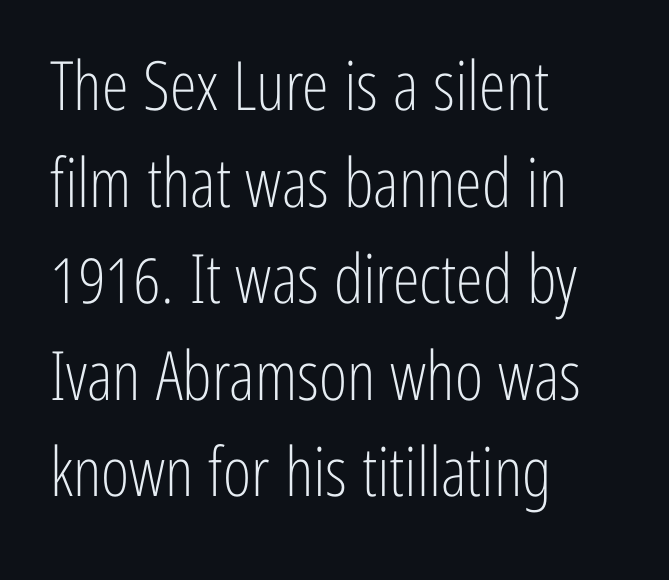
Between one letter and the next there's only the usual sliver of space. Stroke thickness stays within the range of a standard reading face or lighter. Regarding leading, the lines here are spaced in the standard way. The glyphs are unaccompanied by any horizontal stroke below them. This sample uses an upright cut, with every glyph sitting square on the baseline.
